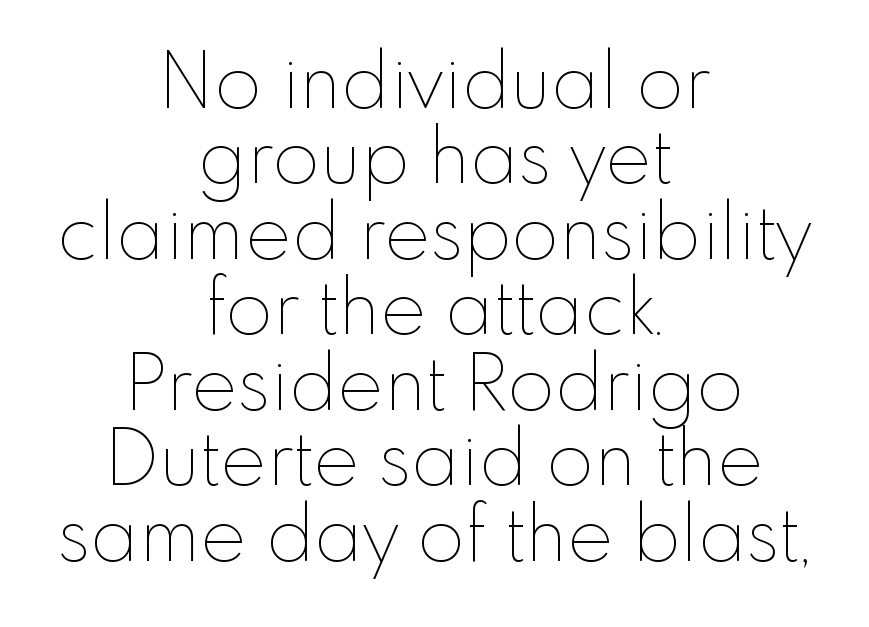
Q: Is the text bold? A: No.
Q: Is the text italic (slanted)? A: No, it is upright.
Q: Is the text underlined? A: No.
Q: How is the paragraph aligned? A: Centered.
Q: Is the spacing between letters normal or unusually wide? A: Normal.
Q: Is the spacing between lines tight, normal or loose? A: Tight.
Q: Width (condensed, normal, or wide)? A: Normal.
Q: Stroke contrast? A: Low.
Q: x-height? A: Small.
Q: Monospaced? A: No.
